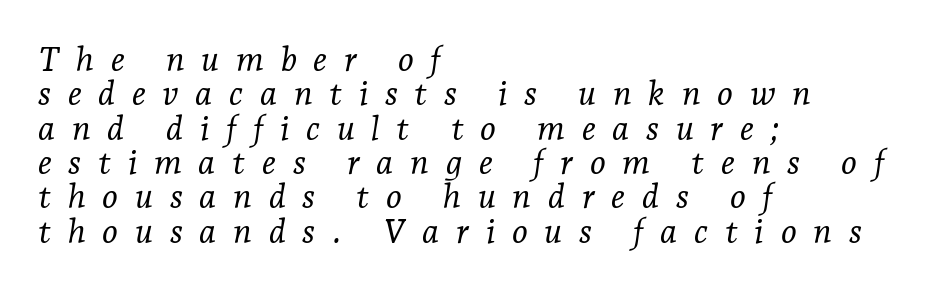
Is this a fixed-width face? No — the glyphs have proportional, varying widths. A typesetter would call this heavily tracked-out type. This is not heavy type; no bold has been used. You can tell from the footed stems that serif type was used. No word sits above an underline.
